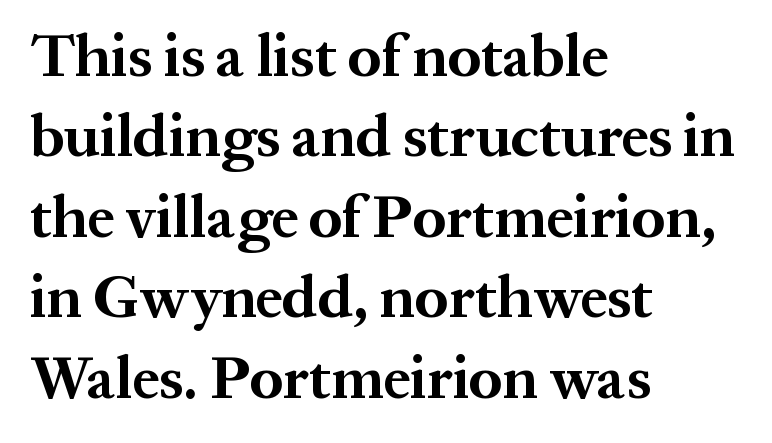
Q: Is the text bold? A: Yes.
Q: Is the text italic (slanted)? A: No, it is upright.
Q: Is the typeface a serif or a sans-serif typeface? A: Serif.
Q: Is the text underlined? A: No.
Q: How is the paragraph aligned? A: Left-aligned.
Q: Is the spacing between letters normal or unusually wide? A: Normal.
Q: Is the spacing between lines tight, normal or loose? A: Normal.
Q: Width (condensed, normal, or wide)? A: Normal.
Q: Stroke contrast? A: Medium.
Q: x-height? A: Medium.
Q: Monospaced? A: No.
